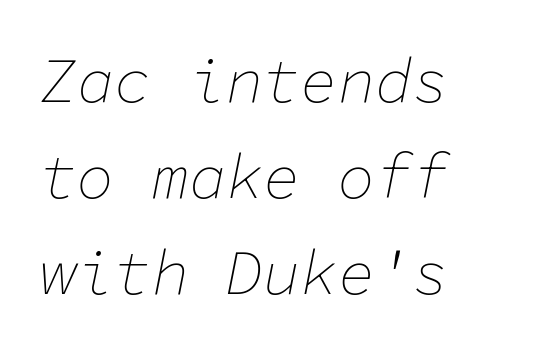
Honestly, the row spacing looks completely unremarkable. A clean baseline with only descenders dipping below it. The rendering keeps characters at their native spacing. The cut favours lightness, reaching ordinary text weight at its darkest. The letters march in equal steps, a hallmark of fixed-pitch type.
